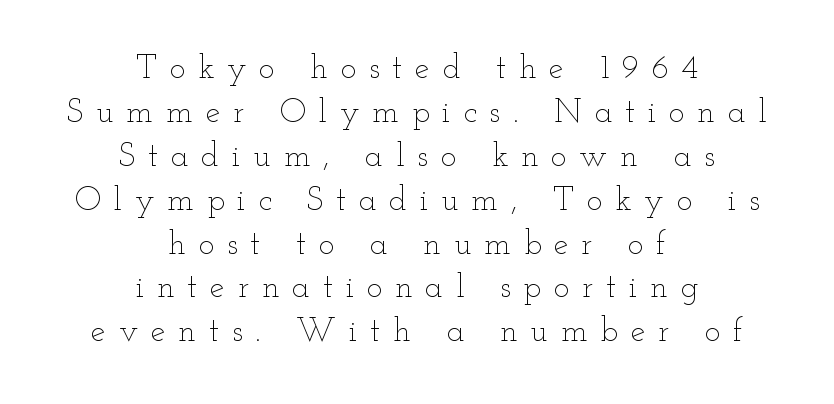
Typeset on center — no edge is straight. Nope, not italic — everything's standing straight. The specimen omits any rule beneath the text block's lines. Here the designer chose a conventional face with non-uniform glyph widths. Stem width sits at or under what a default text font uses. The passage shown stacks its lines at a standard gap.
